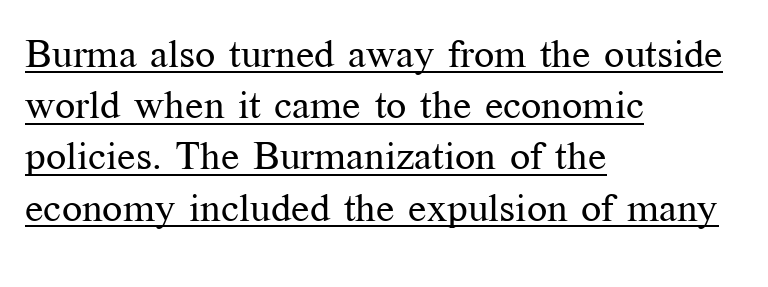
Evenly set lines give the paragraph a standard silhouette. Tracking here is standard; glyphs follow each other at the usual distance. Short and long lines alike share a common starting point at left. The letters advance in unequal steps, a hallmark of proportional type.
